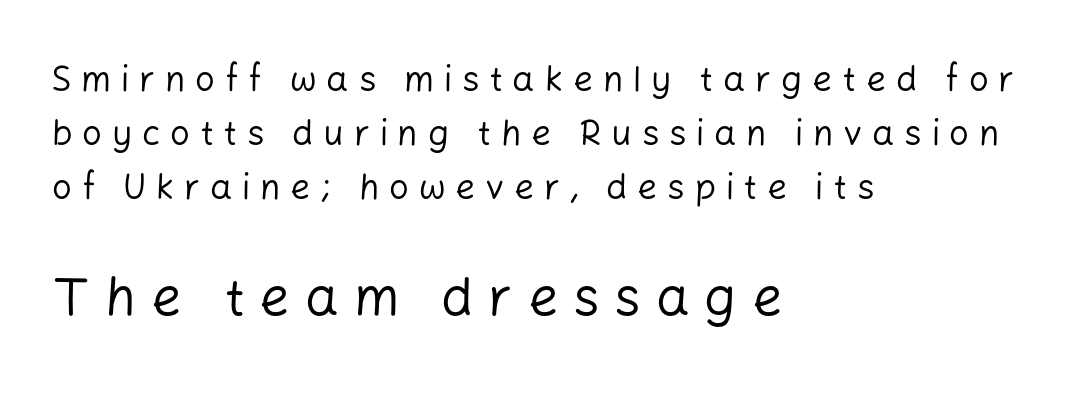
{"serif": "no", "italic": "no", "bold": "no", "weight": "regular", "width": "normal", "stroke_contrast": "low", "x_height": "medium", "monospaced": "no", "underline": "no", "align": "left", "line_spacing": "normal", "line_spacing_ratio": 1.55, "letter_spacing": "wide", "letter_spacing_em": 0.28, "larger_block": "second", "size_ratio": 1.51, "glyph_px": 53}
